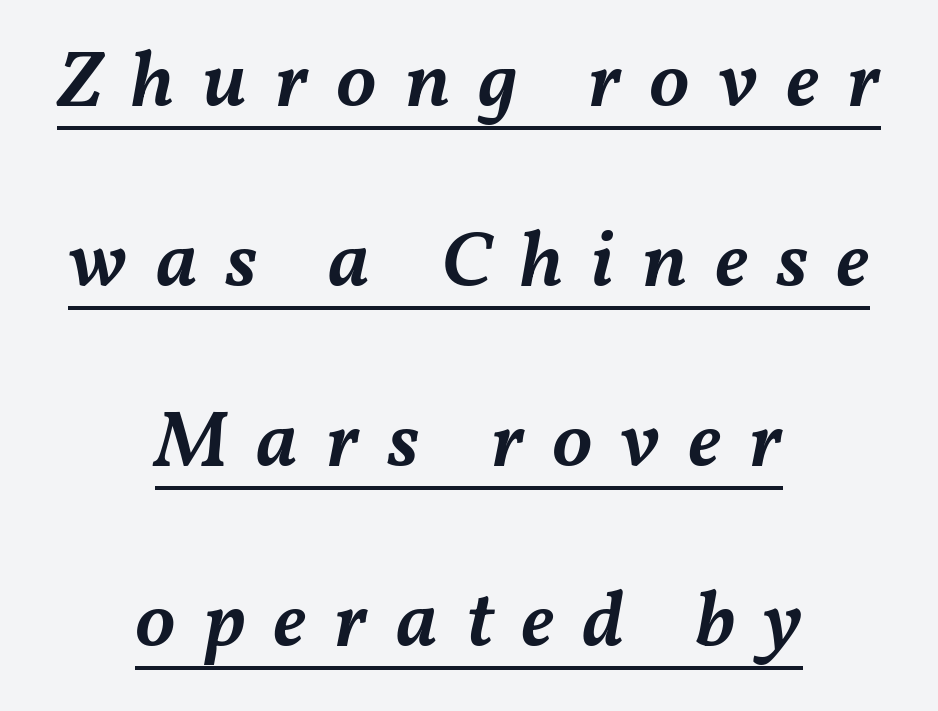
Q: Is the text bold? A: Semi-bold.
Q: Is the text italic (slanted)? A: Yes, it leans right by about 11 degrees.
Q: Is the text underlined? A: Yes.
Q: How is the paragraph aligned? A: Centered.
Q: Is the spacing between letters normal or unusually wide? A: Unusually wide.
Q: Is the spacing between lines tight, normal or loose? A: Loose.
Q: Width (condensed, normal, or wide)? A: Normal.
Q: Stroke contrast? A: Medium.
Q: x-height? A: Medium.
Q: Monospaced? A: No.
